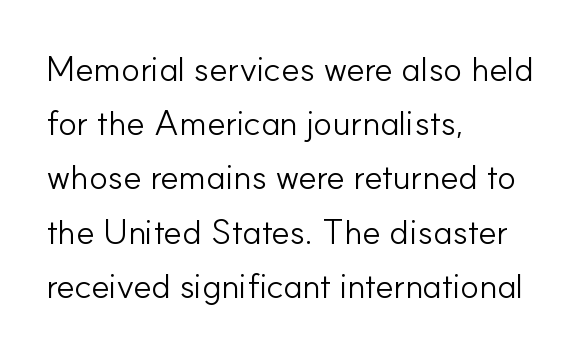
{"serif": "no", "italic": "no", "bold": "no", "weight": "light", "width": "normal", "stroke_contrast": "low", "x_height": "small", "monospaced": "no", "underline": "no", "align": "left", "line_spacing": "normal", "line_spacing_ratio": 1.55, "letter_spacing": "normal", "letter_spacing_em": 0.0, "glyph_px": 35}
